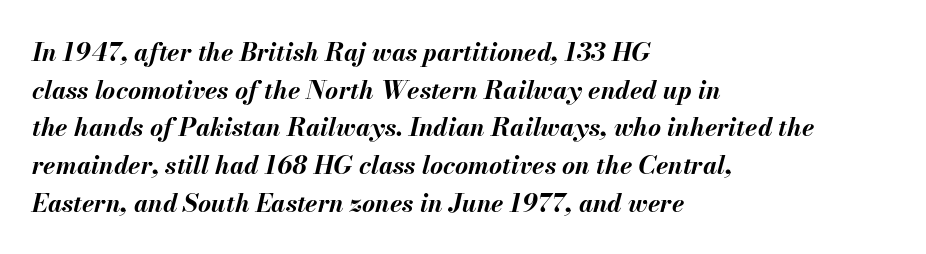
The image shows 25 px bold type, italic (leaning right); set left-aligned, normal line spacing (1.51x), normal letter spacing, not underlined.
